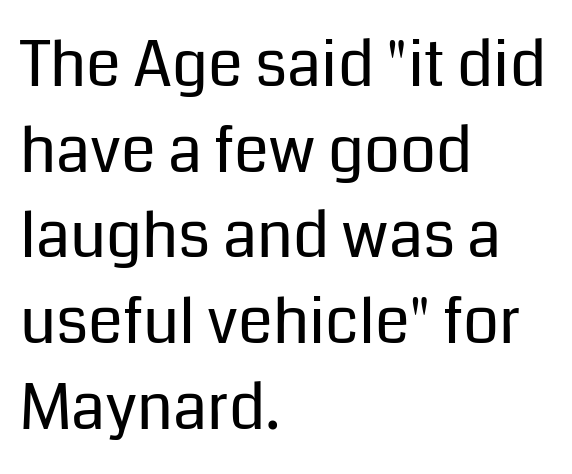
The image shows 63 px regular-weight sans-serif type, upright; set left-aligned, normal line spacing (1.36x), normal letter spacing, not underlined; low stroke contrast and a medium x-height.
